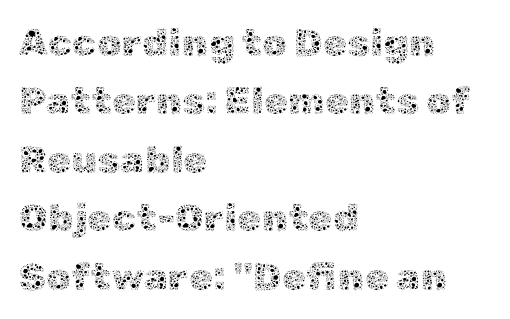
Q: Is the text bold? A: No.
Q: Is the text italic (slanted)? A: No, it is upright.
Q: Is the text underlined? A: No.
Q: How is the paragraph aligned? A: Left-aligned.
Q: Is the spacing between letters normal or unusually wide? A: Normal.
Q: Is the spacing between lines tight, normal or loose? A: Normal.
Q: Width (condensed, normal, or wide)? A: Normal.
Q: x-height? A: Medium.
Q: Monospaced? A: No.
